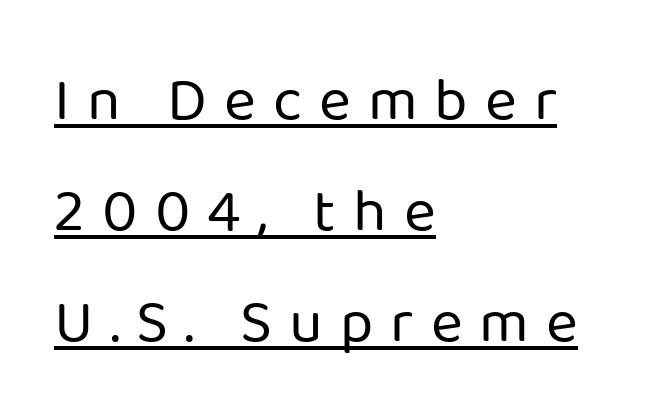
If you drew a line through each stem, it would be perfectly vertical. To sum up the face: it is a sans, with no serifs. The passage is arranged the way most books set body copy — flush left. No heavy texture on the line: the type isn't bold.
